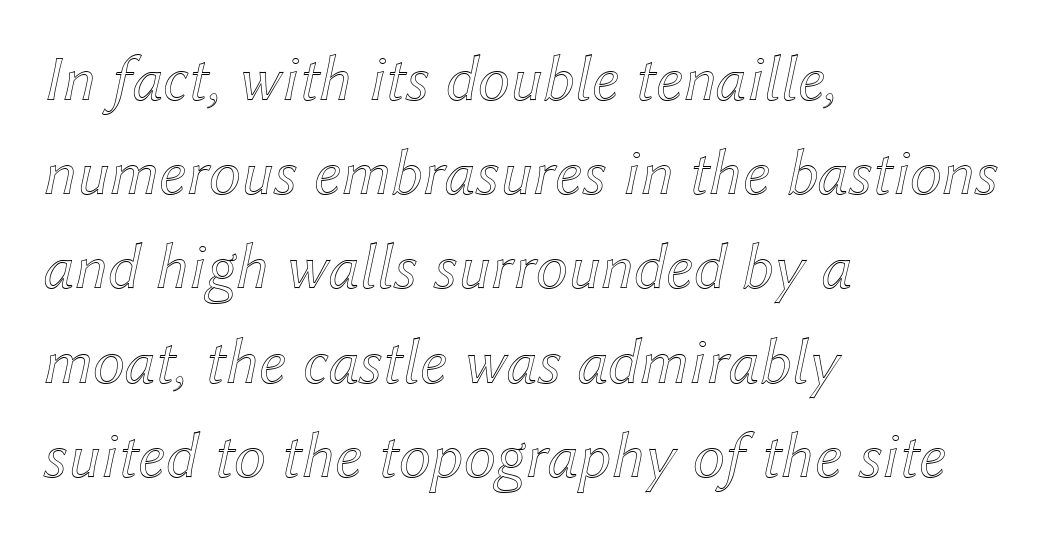
{"italic": "yes", "lean": "right", "slant_degrees": 12, "width": "normal", "x_height": "medium", "monospaced": "no", "underline": "no", "align": "left", "line_spacing": "normal", "line_spacing_ratio": 1.45, "letter_spacing": "normal", "letter_spacing_em": 0.0, "glyph_px": 65}
